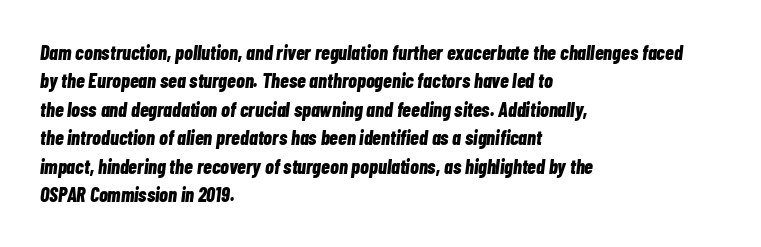
Q: Is the text bold? A: Yes.
Q: Is the text italic (slanted)? A: Yes, it leans right by about 7 degrees.
Q: Is the text underlined? A: No.
Q: How is the paragraph aligned? A: Left-aligned.
Q: Is the spacing between letters normal or unusually wide? A: Normal.
Q: Is the spacing between lines tight, normal or loose? A: Normal.
